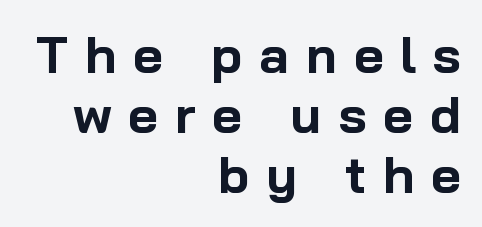
{"serif": "no", "italic": "no", "bold": "yes", "weight": "bold", "width": "normal", "stroke_contrast": "low", "x_height": "medium", "monospaced": "no", "underline": "no", "align": "right", "line_spacing": "tight", "line_spacing_ratio": 1.15, "letter_spacing": "wide", "letter_spacing_em": 0.32, "glyph_px": 52}
